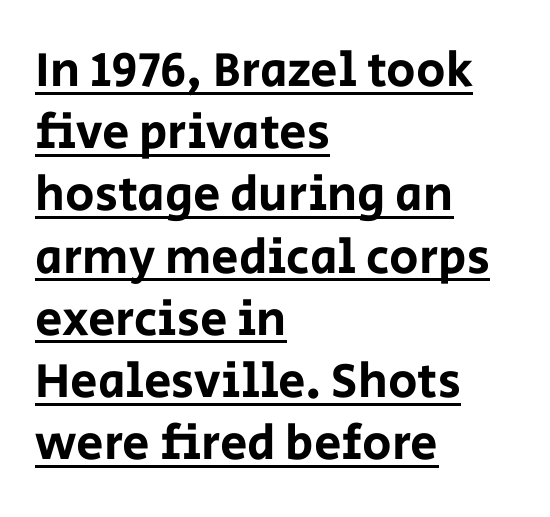
Quick note: not italic, upright. Horizontal alignment here is leftward, the default for most running prose. Nobody touched the tracking dial on this one. Spacing verdict: proportional, widths tailored to each character. Regarding serifs, this sample does without them.
